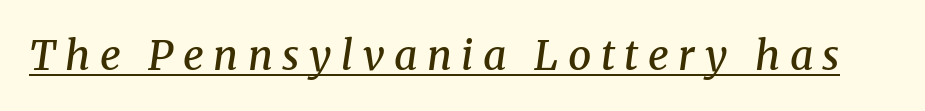
{"serif": "yes", "italic": "yes", "lean": "right", "slant_degrees": 8, "bold": "semi", "weight": "semibold", "width": "normal", "stroke_contrast": "medium", "x_height": "medium", "monospaced": "no", "underline": "yes", "letter_spacing": "wide", "letter_spacing_em": 0.23, "glyph_px": 41}
